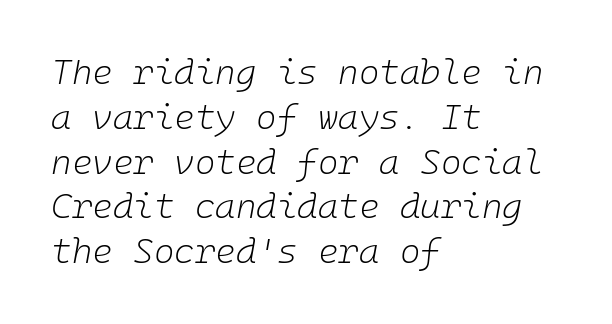
The image shows 35 px light type, italic (leaning right); set left-aligned, normal line spacing (1.28x), normal letter spacing, not underlined; low stroke contrast and a medium x-height.
